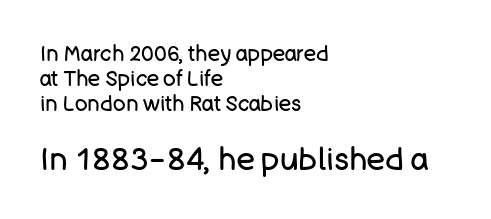
Q: Is the text bold? A: No.
Q: Is the text italic (slanted)? A: No, it is upright.
Q: Is the typeface a serif or a sans-serif typeface? A: Sans-serif.
Q: Is the text underlined? A: No.
Q: How is the paragraph aligned? A: Left-aligned.
Q: Is the spacing between letters normal or unusually wide? A: Normal.
Q: Which block of text is set in a larger size, the first (top) or the second (bottom)? A: The second (bottom) one.
Q: Width (condensed, normal, or wide)? A: Normal.
Q: Stroke contrast? A: Low.
Q: x-height? A: Large.
Q: Monospaced? A: No.
